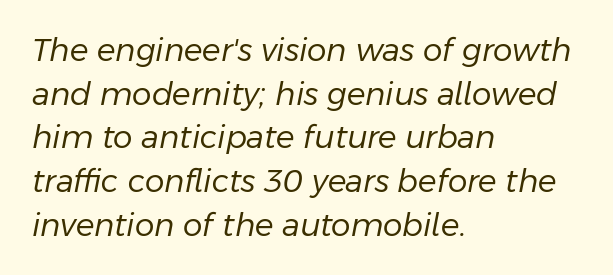
The image shows 31 px regular-weight type, italic (leaning right); set left-aligned, normal line spacing (1.41x), normal letter spacing, not underlined; low stroke contrast and a medium x-height.
